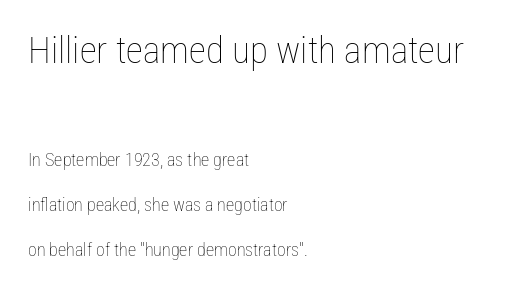
The image shows 37 px thin, condensed type, upright; set left-aligned, loose line spacing (2.48x), normal letter spacing, not underlined; the first (top) block is 2.06x larger; low stroke contrast and a medium x-height.
